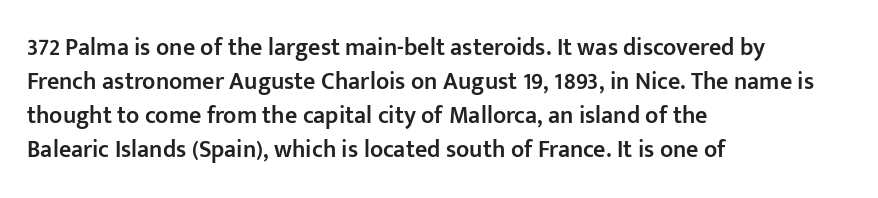
{"italic": "no", "bold": "semi", "underline": "no", "align": "left", "line_spacing": "normal", "line_spacing_ratio": 1.42, "letter_spacing": "normal", "letter_spacing_em": 0.0, "glyph_px": 24}
